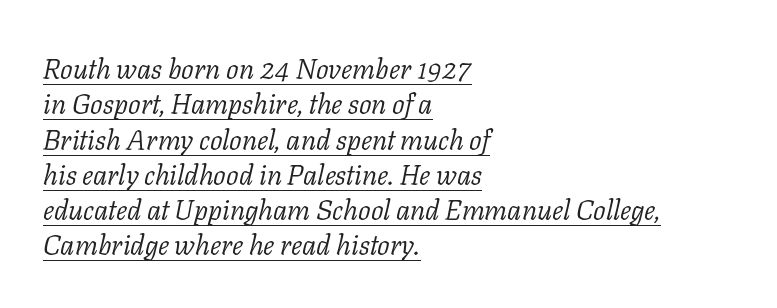
{"serif": "yes", "italic": "yes", "lean": "right", "slant_degrees": 11, "bold": "no", "weight": "light", "width": "normal", "stroke_contrast": "low", "x_height": "medium", "monospaced": "no", "underline": "yes", "align": "left", "line_spacing": "normal", "line_spacing_ratio": 1.26, "letter_spacing": "normal", "letter_spacing_em": 0.0, "glyph_px": 28}
